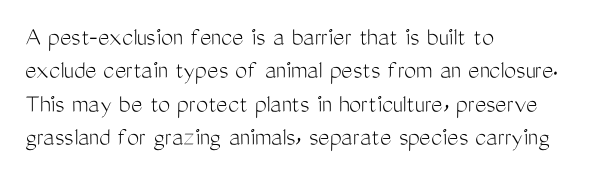
The image shows 27 px text type, upright; set left-aligned, line spacing 1.24x, normal letter spacing, not underlined.
